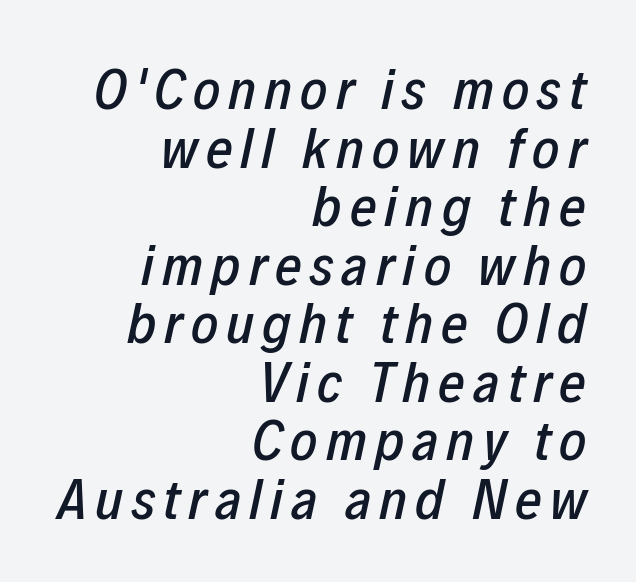
{"italic": "yes", "lean": "right", "slant_degrees": 12, "width": "condensed", "stroke_contrast": "low", "x_height": "medium", "monospaced": "no", "underline": "no", "align": "right", "line_spacing": "tight", "line_spacing_ratio": 1.01, "glyph_px": 58}
